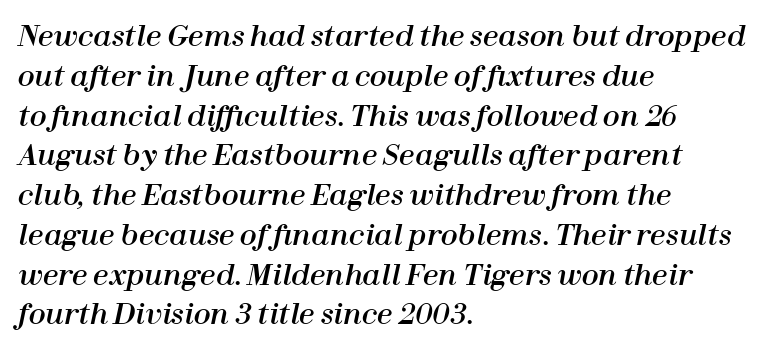
Q: Is the text italic (slanted)? A: Yes, it leans right by about 12 degrees.
Q: Is the text underlined? A: No.
Q: How is the paragraph aligned? A: Left-aligned.
Q: Is the spacing between letters normal or unusually wide? A: Normal.
Q: Is the spacing between lines tight, normal or loose? A: Normal.
Q: Width (condensed, normal, or wide)? A: Normal.
Q: Stroke contrast? A: High.
Q: x-height? A: Medium.
Q: Monospaced? A: No.
